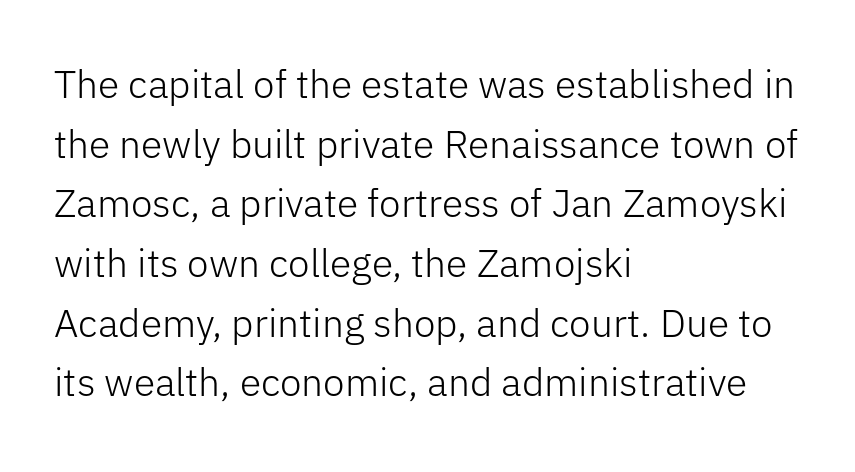
The image shows 39 px light sans-serif type, upright; set left-aligned, normal line spacing (1.53x), normal letter spacing, not underlined; low stroke contrast and a medium x-height.
